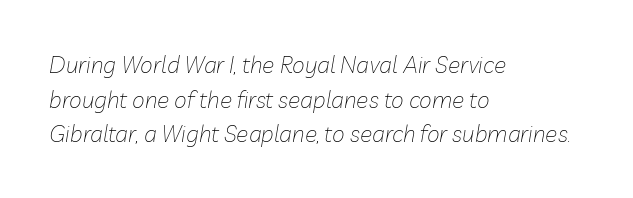
{"italic": "yes", "lean": "right", "slant_degrees": 10, "bold": "no", "underline": "no", "align": "left", "line_spacing": "normal", "line_spacing_ratio": 1.51, "letter_spacing": "normal", "letter_spacing_em": 0.0, "glyph_px": 23}
